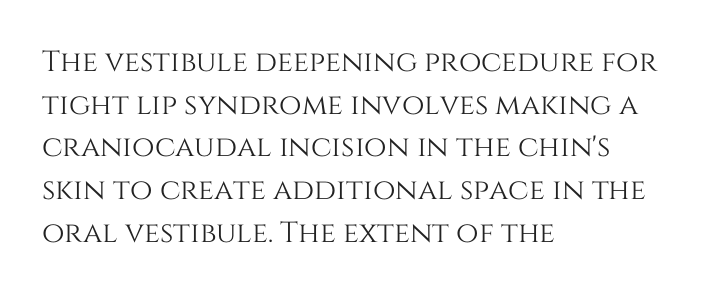
The image shows 29 px text type, upright; set left-aligned, normal line spacing (1.47x), normal letter spacing, not underlined; medium stroke contrast and a large x-height.
